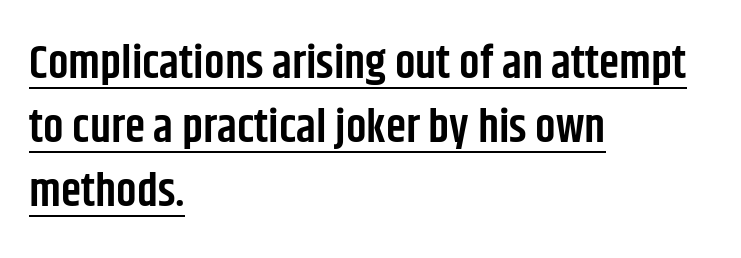
The image shows 46 px semibold, condensed sans-serif type, upright; set left-aligned, normal line spacing (1.39x), normal letter spacing, underlined; low stroke contrast and a large x-height.
